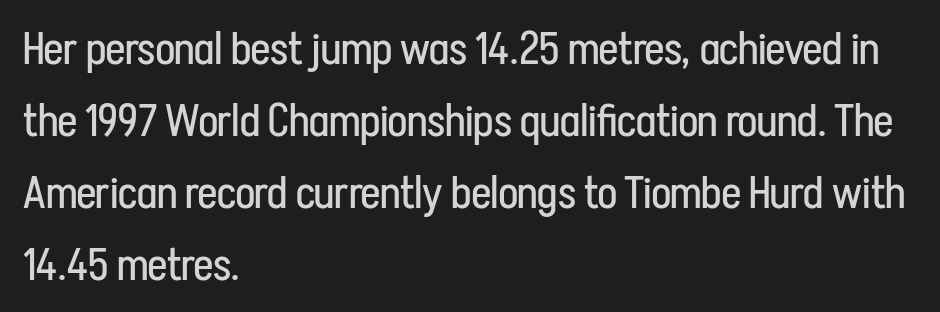
The image shows 45 px regular-weight, condensed sans-serif type, upright; set left-aligned, normal line spacing (1.6x), normal letter spacing, not underlined; low stroke contrast and a medium x-height.
